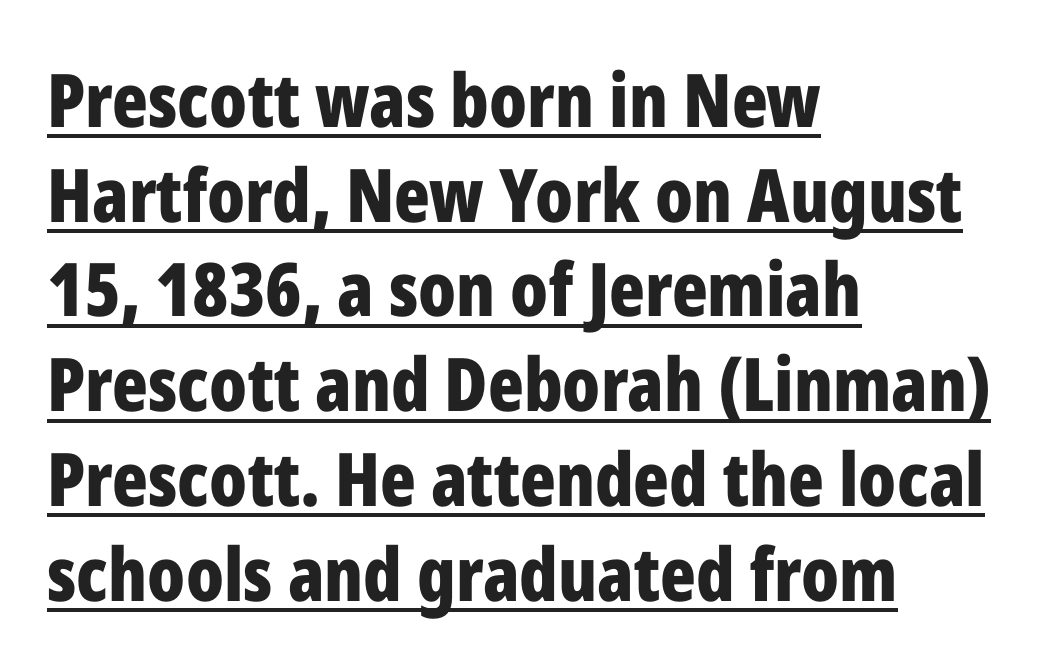
The image shows 74 px bold, condensed sans-serif type, upright; set left-aligned, normal line spacing (1.28x), normal letter spacing, underlined; low stroke contrast and a medium x-height.
